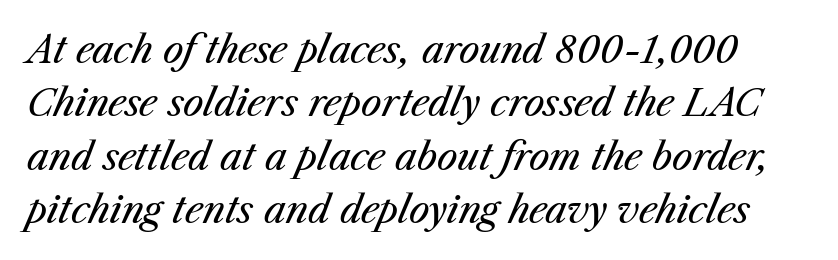
{"italic": "yes", "lean": "right", "slant_degrees": 23, "bold": "no", "weight": "regular", "width": "normal", "stroke_contrast": "medium", "x_height": "medium", "monospaced": "no", "underline": "no", "line_spacing": "normal", "line_spacing_ratio": 1.44, "letter_spacing": "normal", "letter_spacing_em": 0.0, "glyph_px": 37}
